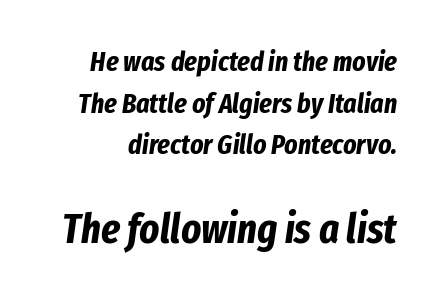
{"italic": "yes", "lean": "right", "slant_degrees": 8, "bold": "yes", "weight": "bold", "width": "condensed", "stroke_contrast": "low", "x_height": "medium", "monospaced": "no", "underline": "no", "line_spacing": "normal", "line_spacing_ratio": 1.49, "letter_spacing": "normal", "letter_spacing_em": 0.0, "larger_block": "second", "size_ratio": 1.5, "glyph_px": 42}
